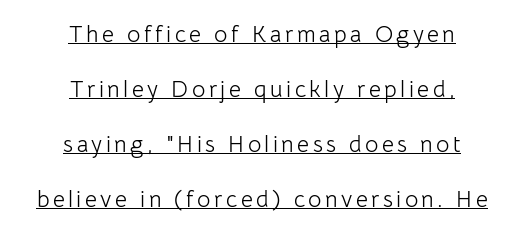
Students, observe: this is what heavily led, spacious text looks like. Notice how the stems are strictly vertical — no italics here. These lines stack symmetrically, like a column narrowing and widening about its center. The sample's only ornament is a line tracing under the words. Vertical stems look standard width or narrower in stroke.
